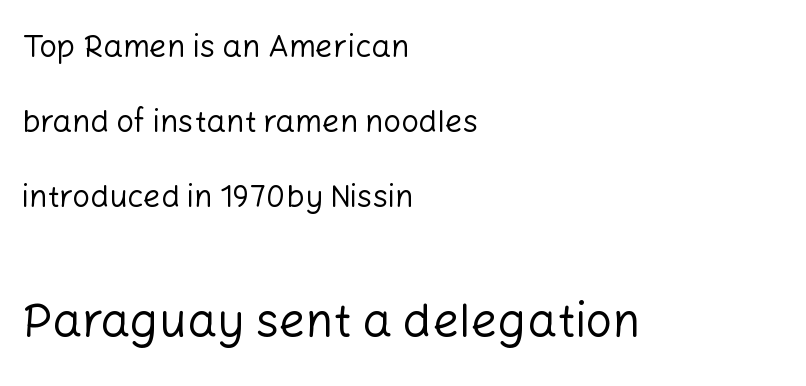
{"serif": "no", "italic": "no", "bold": "no", "weight": "regular", "width": "normal", "stroke_contrast": "low", "x_height": "medium", "monospaced": "no", "underline": "no", "align": "left", "line_spacing": "loose", "line_spacing_ratio": 2.42, "letter_spacing": "normal", "letter_spacing_em": 0.0, "larger_block": "second", "size_ratio": 1.52, "glyph_px": 47}
